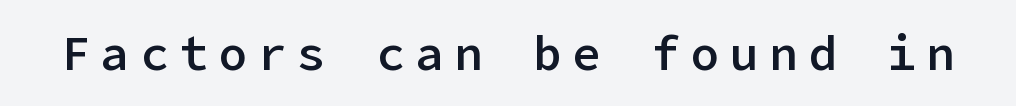
The image shows 48 px semibold sans-serif type, upright; set unusually wide letter spacing (+0.22 em), not underlined; low stroke contrast and a medium x-height.
